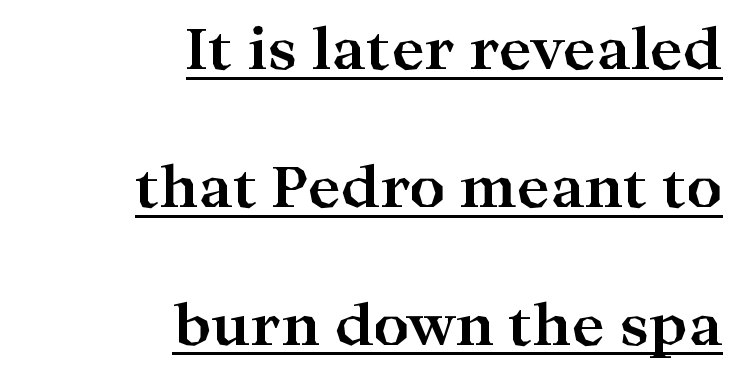
{"serif": "yes", "italic": "no", "bold": "yes", "weight": "bold", "width": "wide", "stroke_contrast": "high", "x_height": "medium", "monospaced": "no", "underline": "yes", "align": "right", "line_spacing": "loose", "line_spacing_ratio": 2.46, "letter_spacing": "normal", "letter_spacing_em": 0.0, "glyph_px": 56}
